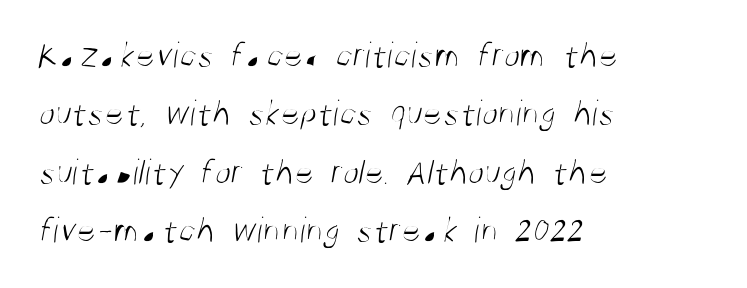
Leftover space on each line is placed entirely after the last word. This sample has the flowing, uneven cadence of proportional lettering. Check the space under the baseline: it is left empty. A typesetter would call this leading conventional body-copy spacing. Observe the absence of serifs on each vertical stroke in this sample. Words appear dense and cohesive because spacing is normal.
